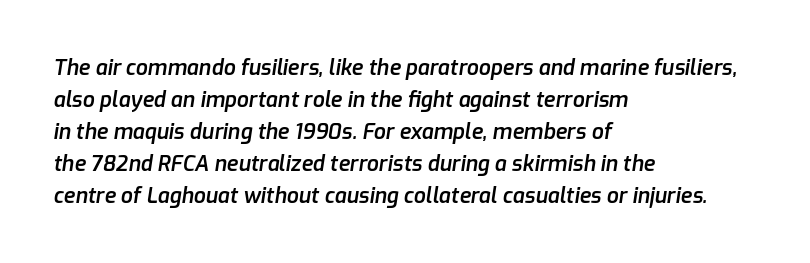
A typesetter would mark this as italic. If you measured baseline to baseline, you'd find a middling distance. The letters are semibold — heavier than regular but short of a full bold. Tracking here is standard; glyphs follow each other at the usual distance. Each row of text sits above clean, open space. The lines are quadded left.
